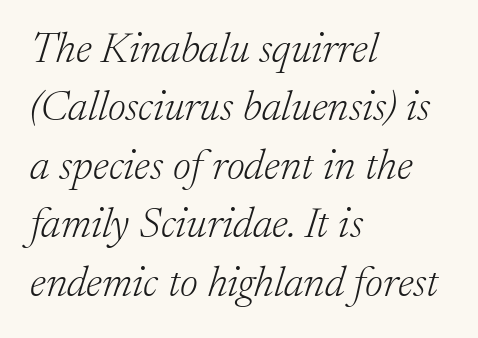
Q: Is the text bold? A: No.
Q: Is the text italic (slanted)? A: Yes, it leans right by about 17 degrees.
Q: Is the typeface a serif or a sans-serif typeface? A: Serif.
Q: Is the text underlined? A: No.
Q: How is the paragraph aligned? A: Left-aligned.
Q: Is the spacing between letters normal or unusually wide? A: Normal.
Q: Is the spacing between lines tight, normal or loose? A: Normal.
Q: Width (condensed, normal, or wide)? A: Normal.
Q: Stroke contrast? A: Low.
Q: x-height? A: Medium.
Q: Monospaced? A: No.
